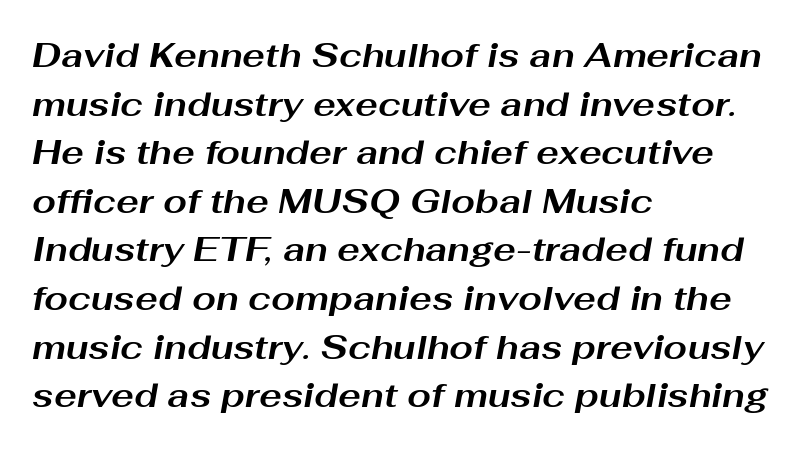
{"italic": "yes", "lean": "right", "slant_degrees": 10, "bold": "yes", "weight": "bold", "width": "wide", "stroke_contrast": "medium", "x_height": "medium", "monospaced": "no", "underline": "no", "align": "left", "line_spacing": "normal", "line_spacing_ratio": 1.43, "letter_spacing": "normal", "letter_spacing_em": 0.0, "glyph_px": 34}
